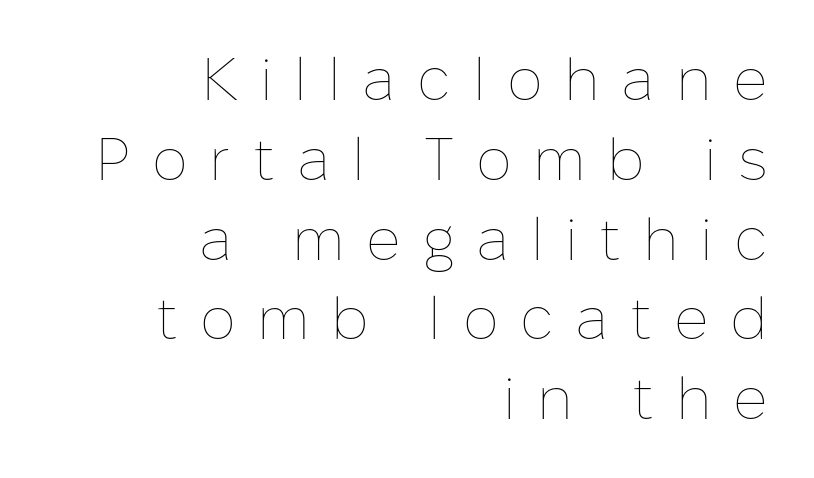
Q: Is the text bold? A: No.
Q: Is the text italic (slanted)? A: No, it is upright.
Q: Is the text underlined? A: No.
Q: How is the paragraph aligned? A: Right-aligned.
Q: Is the spacing between letters normal or unusually wide? A: Unusually wide.
Q: Is the spacing between lines tight, normal or loose? A: Normal.
Q: Width (condensed, normal, or wide)? A: Normal.
Q: Stroke contrast? A: Low.
Q: x-height? A: Medium.
Q: Monospaced? A: No.
